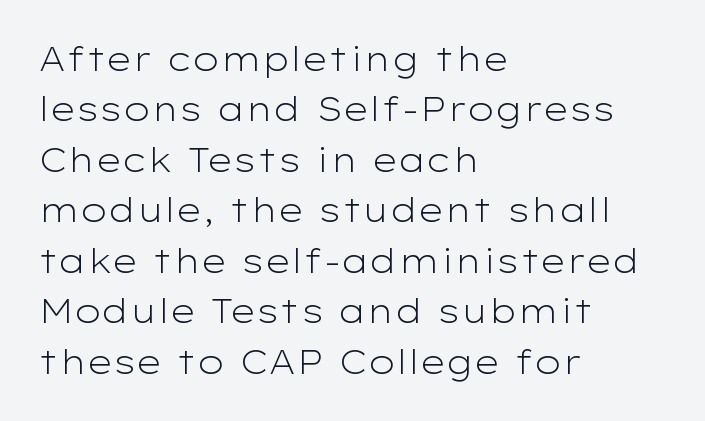
{"serif": "no", "italic": "no", "bold": "no", "weight": "light", "width": "wide", "stroke_contrast": "low", "x_height": "medium", "monospaced": "no", "underline": "no", "align": "left", "line_spacing": "normal", "line_spacing_ratio": 1.53, "letter_spacing": "normal", "letter_spacing_em": 0.0, "glyph_px": 33}
